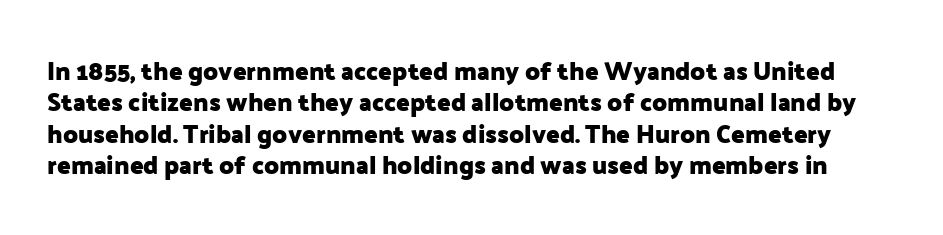
Q: Is the text bold? A: Yes.
Q: Is the text italic (slanted)? A: No, it is upright.
Q: Is the text underlined? A: No.
Q: Is the spacing between letters normal or unusually wide? A: Normal.
Q: Is the spacing between lines tight, normal or loose? A: Normal.
